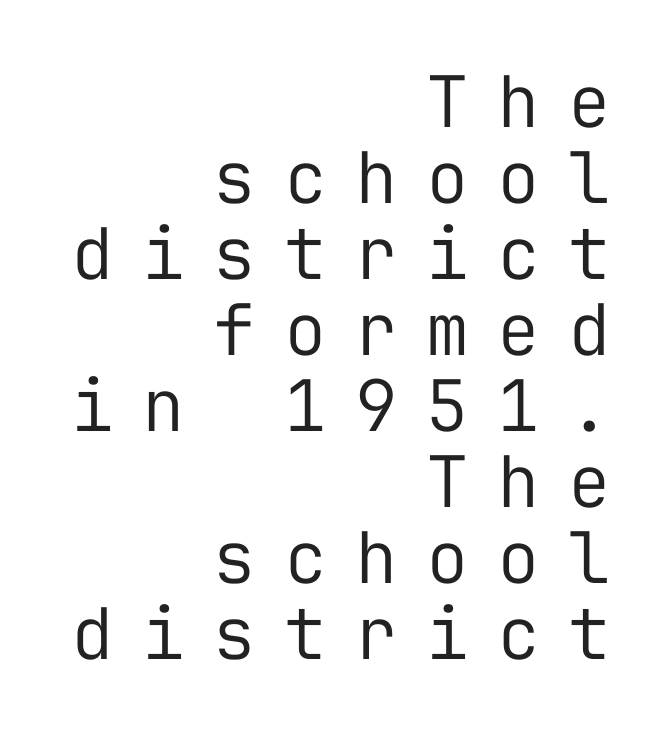
{"serif": "no", "italic": "no", "bold": "no", "weight": "regular", "width": "normal", "stroke_contrast": "low", "x_height": "medium", "monospaced": "yes", "underline": "no", "align": "right", "line_spacing": "tight", "line_spacing_ratio": 1.07, "letter_spacing": "wide", "letter_spacing_em": 0.4, "glyph_px": 71}
